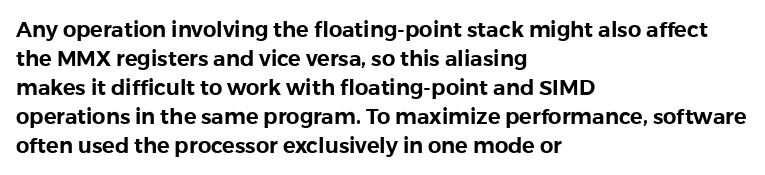
{"italic": "no", "underline": "no", "align": "left", "line_spacing": "normal", "line_spacing_ratio": 1.38, "letter_spacing": "normal", "letter_spacing_em": 0.0, "glyph_px": 21}
